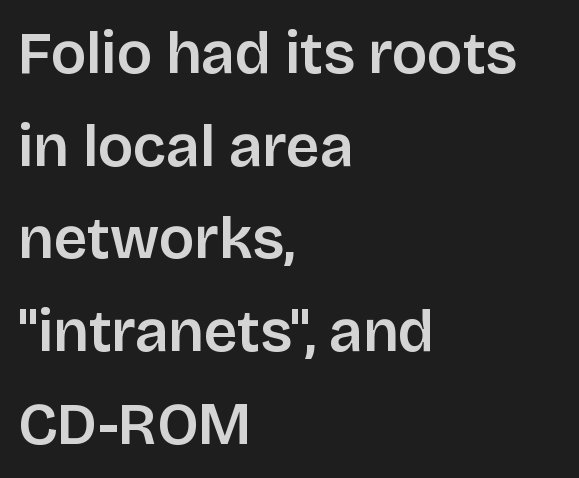
Q: Is the text bold? A: Semi-bold.
Q: Is the text italic (slanted)? A: No, it is upright.
Q: Is the typeface a serif or a sans-serif typeface? A: Sans-serif.
Q: Is the text underlined? A: No.
Q: How is the paragraph aligned? A: Left-aligned.
Q: Is the spacing between letters normal or unusually wide? A: Normal.
Q: Is the spacing between lines tight, normal or loose? A: Normal.
Q: Width (condensed, normal, or wide)? A: Normal.
Q: Stroke contrast? A: Low.
Q: x-height? A: Large.
Q: Monospaced? A: No.
